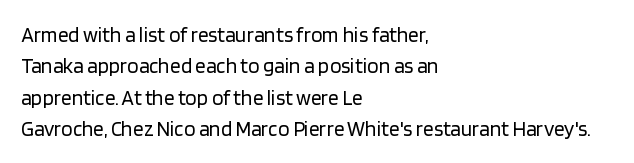
The image shows 21 px text type, upright; set left-aligned, normal line spacing (1.49x), normal letter spacing, not underlined.
